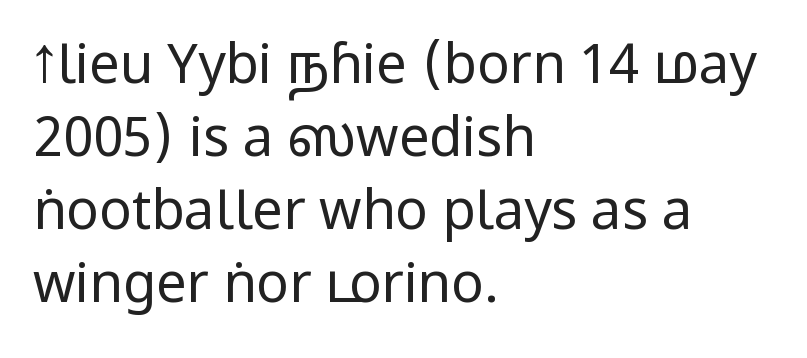
Do the characters align in a grid? No, the font is proportional. A classic flush-left, rag-right setting is used for this passage. The letters carry no serifs — their stems end cleanly without finishing strokes. The baseline area is clear.
